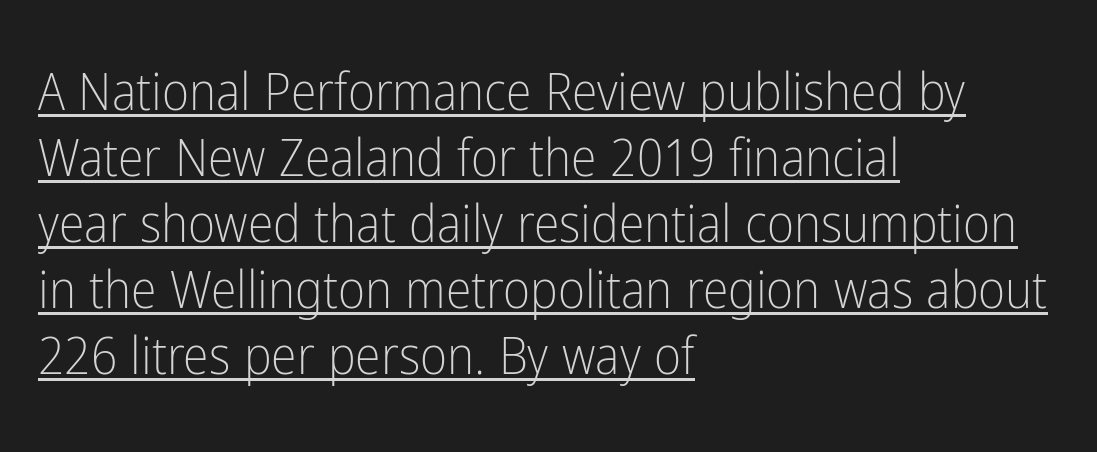
The image shows 52 px light, condensed sans-serif type, upright; set left-aligned, normal line spacing (1.27x), normal letter spacing, underlined; low stroke contrast and a medium x-height.
